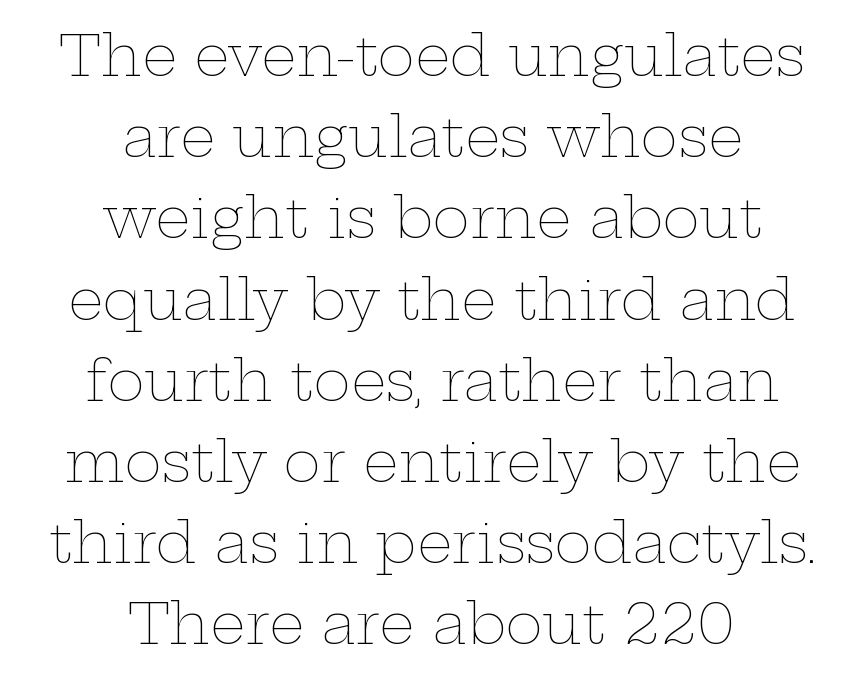
Q: Is the text bold? A: No.
Q: Is the text italic (slanted)? A: No, it is upright.
Q: Is the text underlined? A: No.
Q: How is the paragraph aligned? A: Centered.
Q: Is the spacing between letters normal or unusually wide? A: Normal.
Q: Is the spacing between lines tight, normal or loose? A: Normal.
Q: Width (condensed, normal, or wide)? A: Wide.
Q: Stroke contrast? A: Low.
Q: x-height? A: Medium.
Q: Monospaced? A: No.
